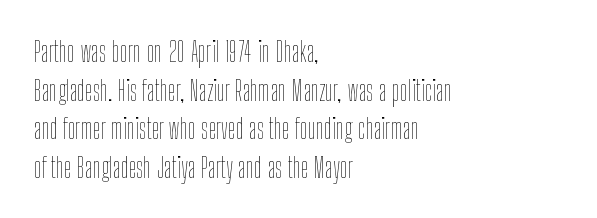
The axis of the letterforms is exactly vertical. In terms of letterspacing, this is plain default setting. The rendering uses natural spacing where letterforms have individual widths. The space between consecutive lines is moderate. The rendering anchors every line to the left-hand side. Bare-footed words on every line.
